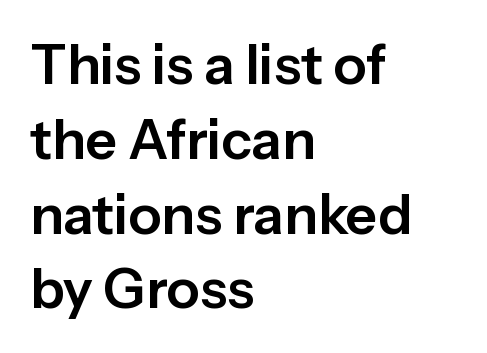
The image shows 55 px sans-serif type, upright; set left-aligned, normal line spacing (1.36x), normal letter spacing, not underlined; low stroke contrast and a medium x-height.
